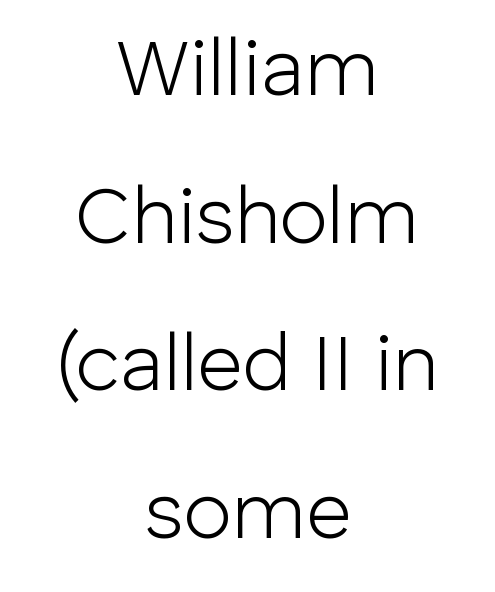
The image shows 79 px light sans-serif type, upright; set centered, line spacing 1.87x, normal letter spacing, not underlined; low stroke contrast and a medium x-height.
